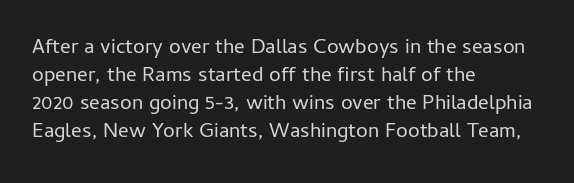
The image shows 21 px text type, upright; set left-aligned, normal line spacing (1.33x), normal letter spacing, not underlined.
